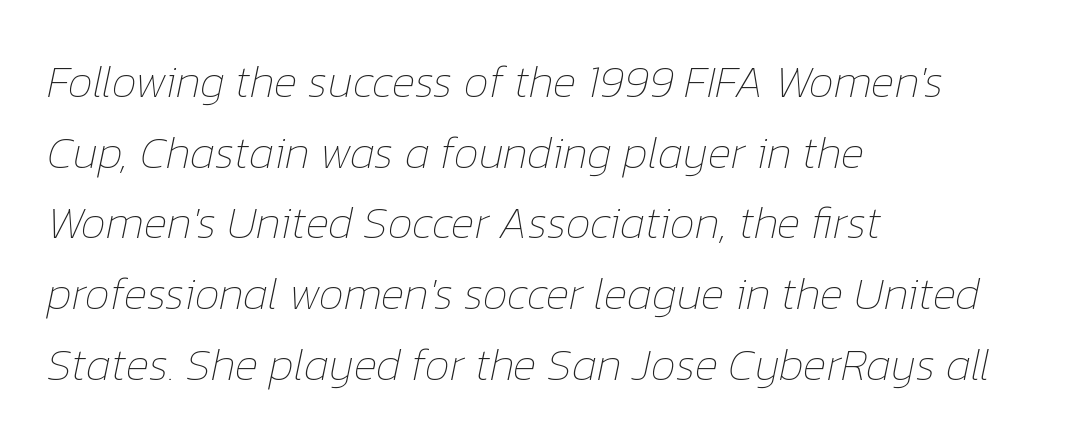
Q: Is the text bold? A: No.
Q: Is the text italic (slanted)? A: Yes, it leans right by about 12 degrees.
Q: Is the text underlined? A: No.
Q: How is the paragraph aligned? A: Left-aligned.
Q: Is the spacing between letters normal or unusually wide? A: Normal.
Q: Is the spacing between lines tight, normal or loose? A: Normal.
Q: Width (condensed, normal, or wide)? A: Normal.
Q: Stroke contrast? A: Low.
Q: x-height? A: Medium.
Q: Monospaced? A: No.
